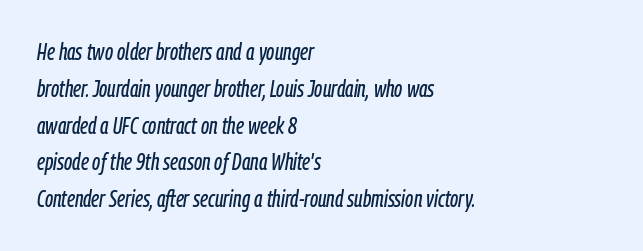
{"italic": "yes", "lean": "right", "slant_degrees": 9, "underline": "no", "align": "left", "line_spacing": "normal", "line_spacing_ratio": 1.6, "letter_spacing": "normal", "letter_spacing_em": 0.0, "glyph_px": 23}
